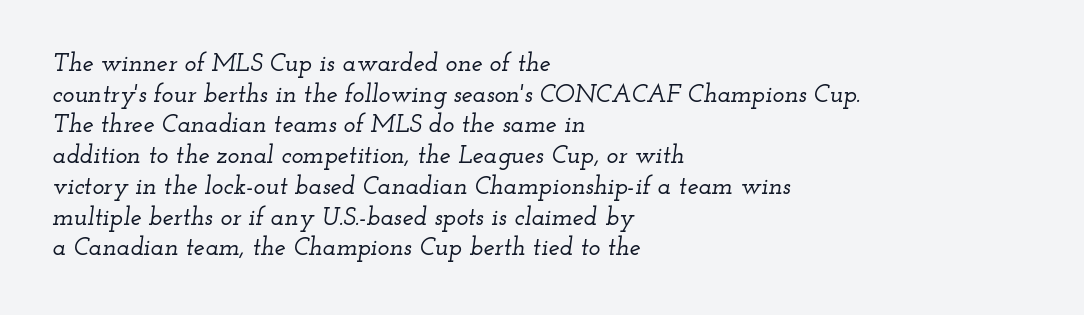
{"italic": "yes", "lean": "right", "slant_degrees": 12, "underline": "no", "align": "left", "line_spacing_ratio": 1.23, "letter_spacing": "normal", "letter_spacing_em": 0.0, "glyph_px": 25}
